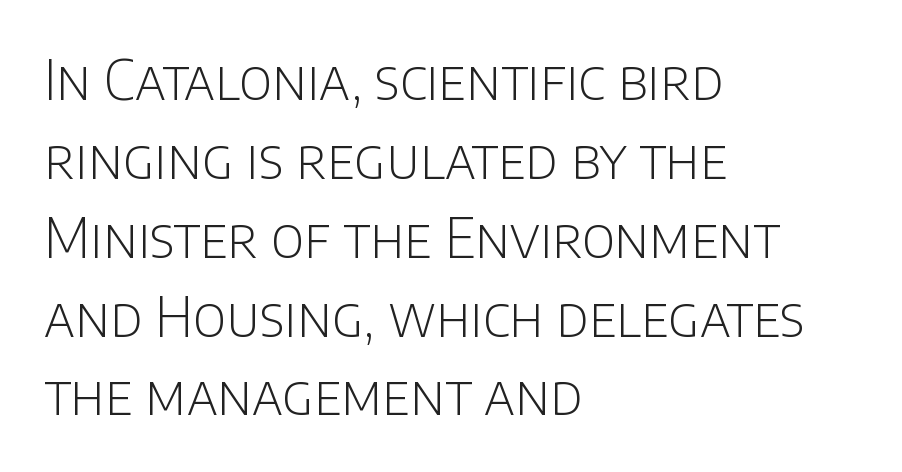
{"serif": "no", "italic": "no", "bold": "no", "weight": "light", "width": "normal", "stroke_contrast": "low", "x_height": "large", "monospaced": "no", "underline": "no", "align": "left", "line_spacing": "normal", "line_spacing_ratio": 1.46, "letter_spacing": "normal", "letter_spacing_em": 0.0, "glyph_px": 54}
